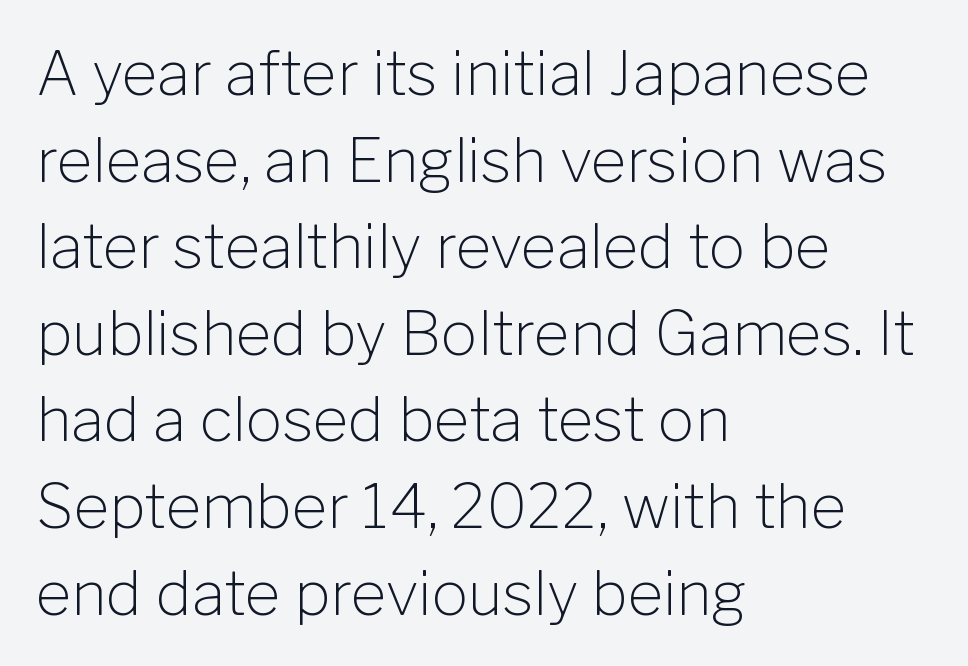
Note the varied advance widths — an 'i' is clearly narrower than an 'm'. The font sits on the lighter half of the weight spectrum, regular included. Characters follow at the spacing the type designer built in. Check under the words: just untouched page.
